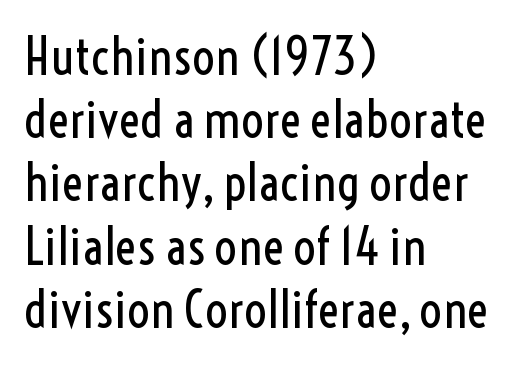
{"serif": "no", "italic": "no", "bold": "no", "weight": "regular", "width": "condensed", "x_height": "medium", "monospaced": "no", "underline": "no", "align": "left", "line_spacing_ratio": 1.24, "letter_spacing": "normal", "letter_spacing_em": 0.0, "glyph_px": 51}
